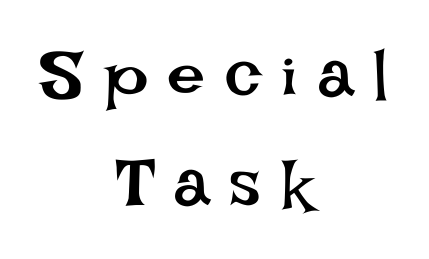
No italicization has been applied; the sample stays upright. A light-to-regular cut is what we see here. Tracking value appears strongly positive — letters spread wide. Typeset on center — no edge is straight.
